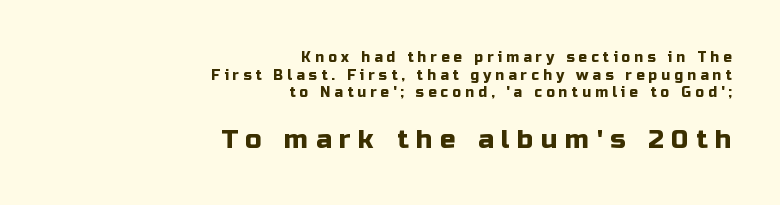
Q: Is the text italic (slanted)? A: No, it is upright.
Q: Is the text underlined? A: No.
Q: How is the paragraph aligned? A: Right-aligned.
Q: Is the spacing between letters normal or unusually wide? A: Unusually wide.
Q: Is the spacing between lines tight, normal or loose? A: Normal.
Q: Which block of text is set in a larger size, the first (top) or the second (bottom)? A: The second (bottom) one.
